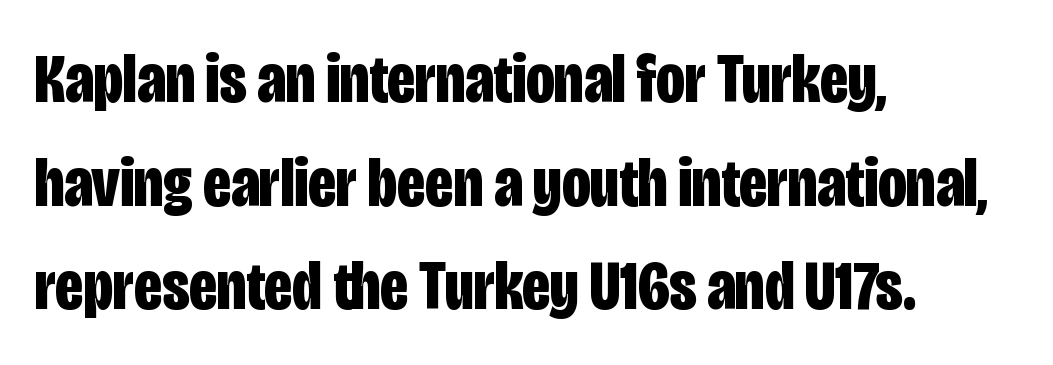
The image shows 71 px bold, condensed sans-serif type, upright; set left-aligned, normal line spacing (1.46x), normal letter spacing, not underlined; low stroke contrast and a large x-height.
